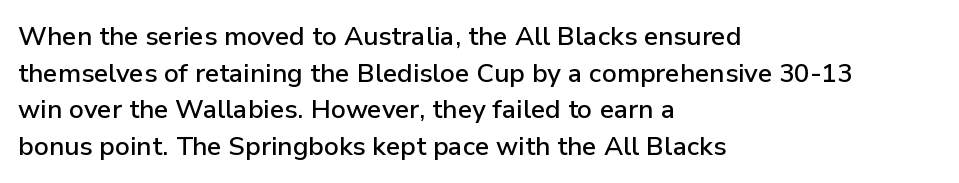
{"italic": "no", "underline": "no", "align": "left", "line_spacing": "normal", "line_spacing_ratio": 1.41, "letter_spacing": "normal", "letter_spacing_em": 0.0, "glyph_px": 26}
